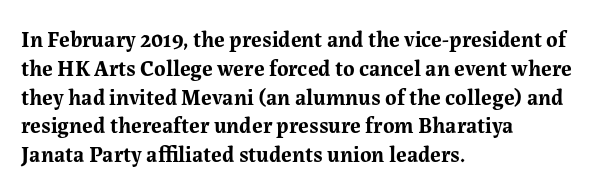
{"italic": "no", "bold": "yes", "underline": "no", "align": "left", "line_spacing": "normal", "line_spacing_ratio": 1.31, "letter_spacing": "normal", "letter_spacing_em": 0.0, "glyph_px": 22}
